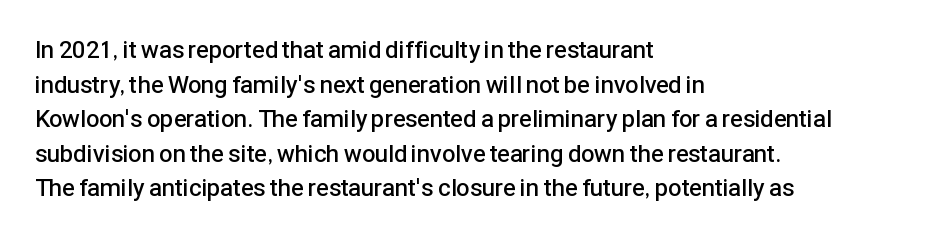
The image shows 24 px text type, upright; set left-aligned, normal line spacing (1.44x), normal letter spacing, not underlined.
